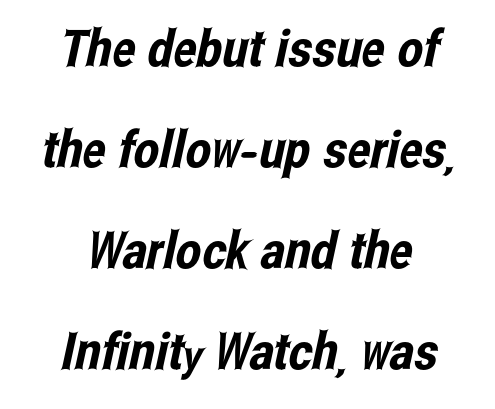
Q: Is the typeface a serif or a sans-serif typeface? A: Sans-serif.
Q: Is the text underlined? A: No.
Q: Is the spacing between letters normal or unusually wide? A: Normal.
Q: Is the spacing between lines tight, normal or loose? A: Loose.
Q: Width (condensed, normal, or wide)? A: Condensed.
Q: Stroke contrast? A: Low.
Q: x-height? A: Medium.
Q: Monospaced? A: No.
